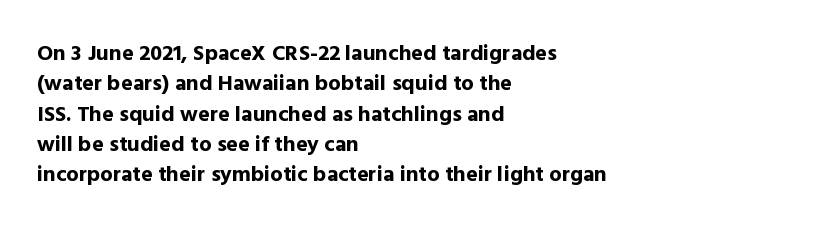
Q: Is the text bold? A: Yes.
Q: Is the text italic (slanted)? A: No, it is upright.
Q: Is the text underlined? A: No.
Q: How is the paragraph aligned? A: Left-aligned.
Q: Is the spacing between letters normal or unusually wide? A: Normal.
Q: Is the spacing between lines tight, normal or loose? A: Normal.
